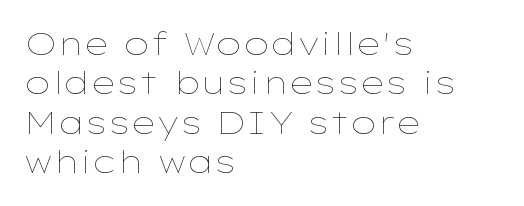
Q: Is the text bold? A: No.
Q: Is the text italic (slanted)? A: No, it is upright.
Q: Is the text underlined? A: No.
Q: How is the paragraph aligned? A: Left-aligned.
Q: Is the spacing between letters normal or unusually wide? A: Normal.
Q: Is the spacing between lines tight, normal or loose? A: Normal.
Q: Width (condensed, normal, or wide)? A: Wide.
Q: Stroke contrast? A: Low.
Q: x-height? A: Medium.
Q: Monospaced? A: No.
